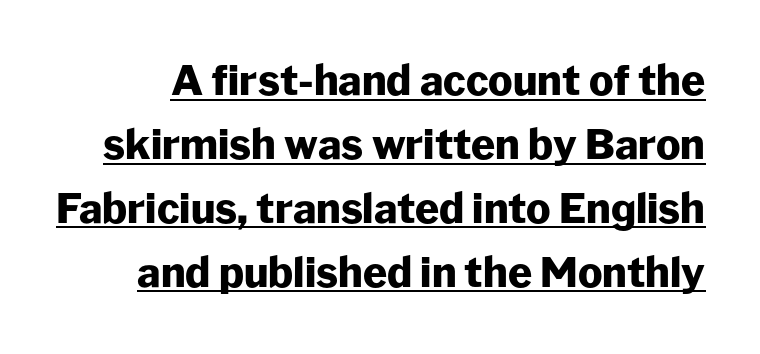
Q: Is the text bold? A: Yes.
Q: Is the text italic (slanted)? A: No, it is upright.
Q: Is the typeface a serif or a sans-serif typeface? A: Sans-serif.
Q: Is the text underlined? A: Yes.
Q: Is the spacing between letters normal or unusually wide? A: Normal.
Q: Is the spacing between lines tight, normal or loose? A: Normal.
Q: Width (condensed, normal, or wide)? A: Normal.
Q: Stroke contrast? A: Low.
Q: x-height? A: Medium.
Q: Monospaced? A: No.
